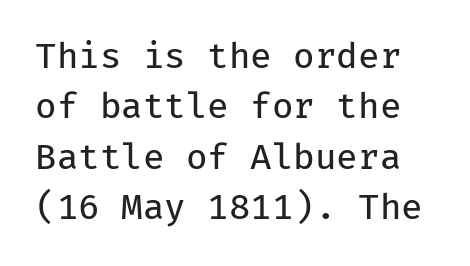
{"serif": "no", "italic": "no", "bold": "no", "weight": "regular", "width": "normal", "stroke_contrast": "low", "x_height": "medium", "monospaced": "yes", "underline": "no", "line_spacing": "normal", "line_spacing_ratio": 1.44, "letter_spacing": "normal", "letter_spacing_em": 0.0, "glyph_px": 35}
